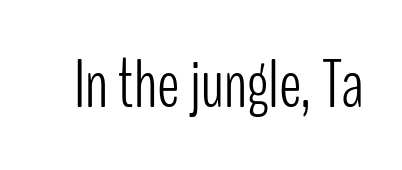
{"serif": "no", "italic": "no", "bold": "no", "weight": "light", "width": "condensed", "stroke_contrast": "low", "x_height": "medium", "monospaced": "no", "underline": "no", "letter_spacing": "normal", "letter_spacing_em": 0.0, "glyph_px": 69}
